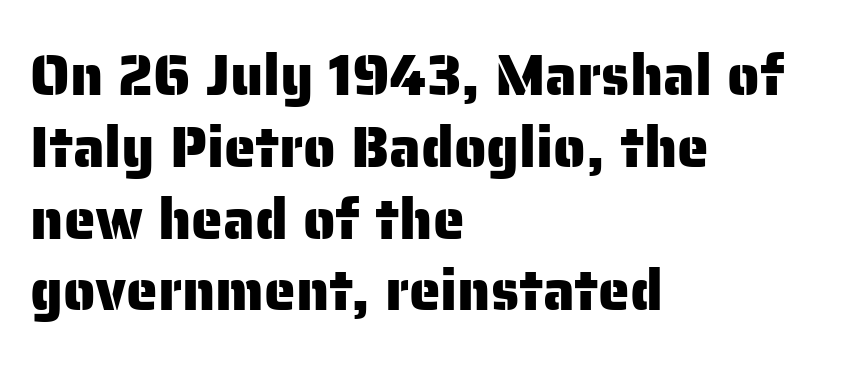
Q: Is the text italic (slanted)? A: No, it is upright.
Q: Is the typeface a serif or a sans-serif typeface? A: Sans-serif.
Q: Is the text underlined? A: No.
Q: How is the paragraph aligned? A: Left-aligned.
Q: Is the spacing between letters normal or unusually wide? A: Normal.
Q: Is the spacing between lines tight, normal or loose? A: Normal.
Q: Width (condensed, normal, or wide)? A: Normal.
Q: Stroke contrast? A: Low.
Q: x-height? A: Medium.
Q: Monospaced? A: No.
